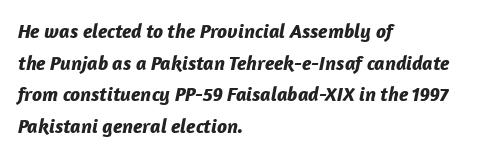
Q: Is the text bold? A: Yes.
Q: Is the text italic (slanted)? A: Yes, it leans right by about 12 degrees.
Q: Is the text underlined? A: No.
Q: How is the paragraph aligned? A: Left-aligned.
Q: Is the spacing between letters normal or unusually wide? A: Normal.
Q: Is the spacing between lines tight, normal or loose? A: Normal.
